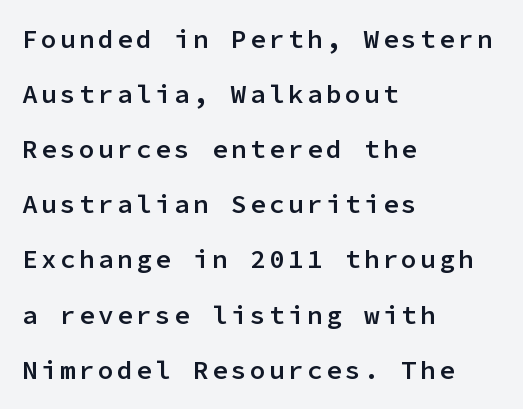
Q: Is the text bold? A: Semi-bold.
Q: Is the text italic (slanted)? A: No, it is upright.
Q: Is the text underlined? A: No.
Q: How is the paragraph aligned? A: Left-aligned.
Q: Is the spacing between lines tight, normal or loose? A: Loose.
